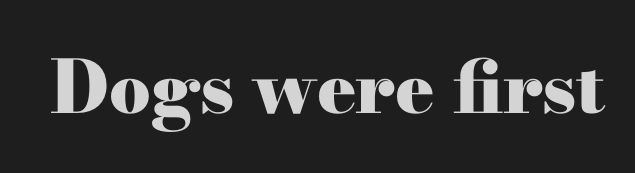
Heavy, bold letterforms. The letters sit at their default tracking, neither squeezed nor spread. Each letter keeps its own natural width here, so spacing adapts to shape. The characters display serif detailing at their extremities. Nobody drew a line under any word here.
